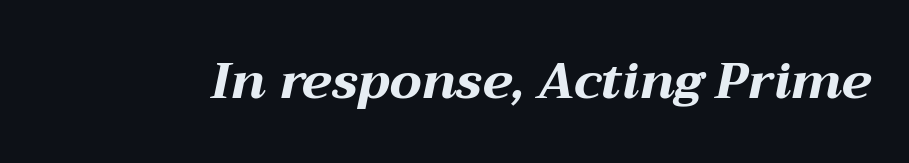
{"italic": "yes", "lean": "right", "slant_degrees": 12, "bold": "yes", "weight": "bold", "width": "wide", "stroke_contrast": "medium", "x_height": "medium", "monospaced": "no", "underline": "no", "letter_spacing": "normal", "letter_spacing_em": 0.0, "glyph_px": 50}
